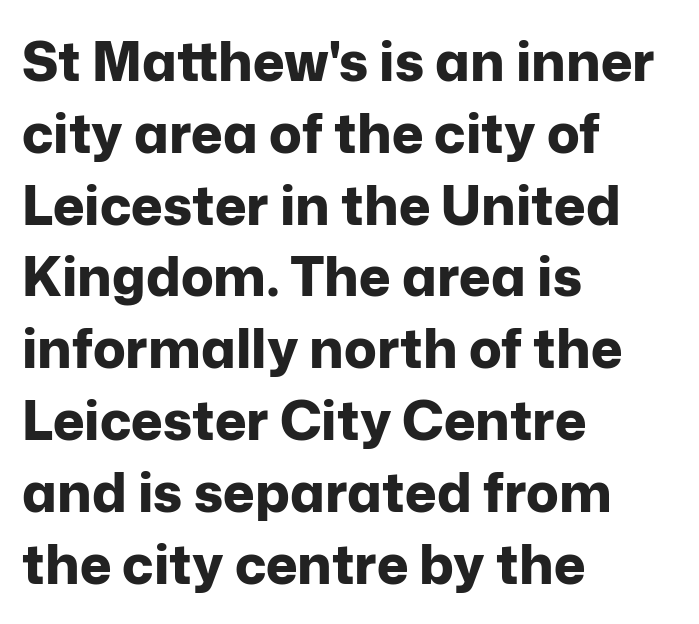
Q: Is the text bold? A: Yes.
Q: Is the text italic (slanted)? A: No, it is upright.
Q: Is the typeface a serif or a sans-serif typeface? A: Sans-serif.
Q: Is the text underlined? A: No.
Q: How is the paragraph aligned? A: Left-aligned.
Q: Is the spacing between letters normal or unusually wide? A: Normal.
Q: Is the spacing between lines tight, normal or loose? A: Normal.
Q: Width (condensed, normal, or wide)? A: Normal.
Q: Stroke contrast? A: Low.
Q: x-height? A: Medium.
Q: Monospaced? A: No.
